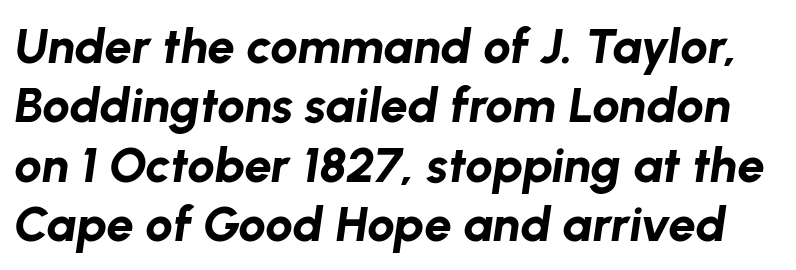
The face used here is proportionally spaced, like ordinary book or web type. Rendered with sloped, italic letterforms. Glyph-to-glyph distance matches everyday printed text. Thick stems and heavy bowls — unmistakably bold. Clear beneath every line of the passage.
